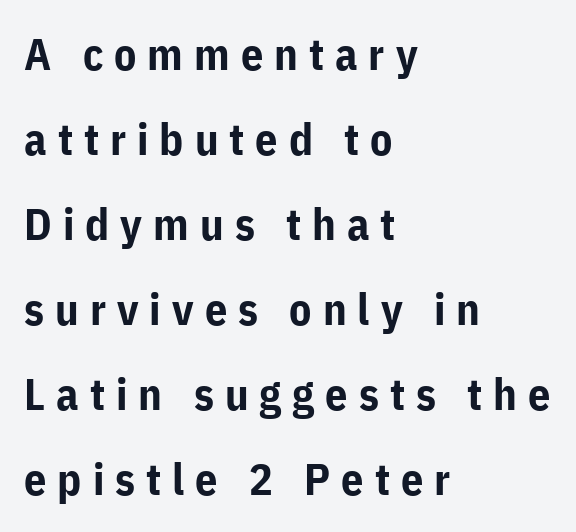
The image shows 44 px bold sans-serif type, upright; set left-aligned, loose line spacing (1.93x), unusually wide letter spacing (+0.25 em), not underlined; low stroke contrast and a medium x-height.
